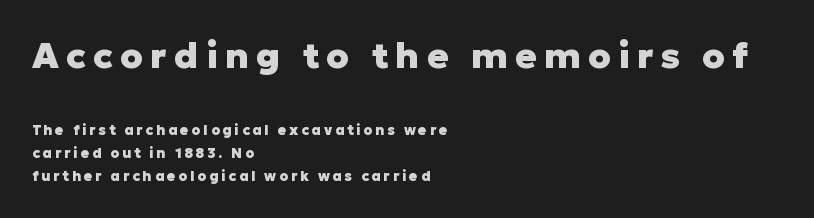
The image shows 36 px heavy sans-serif type, upright; set left-aligned, normal line spacing (1.66x), unusually wide letter spacing (+0.2 em), not underlined; the first (top) block is 2.57x larger; low stroke contrast and a medium x-height.
